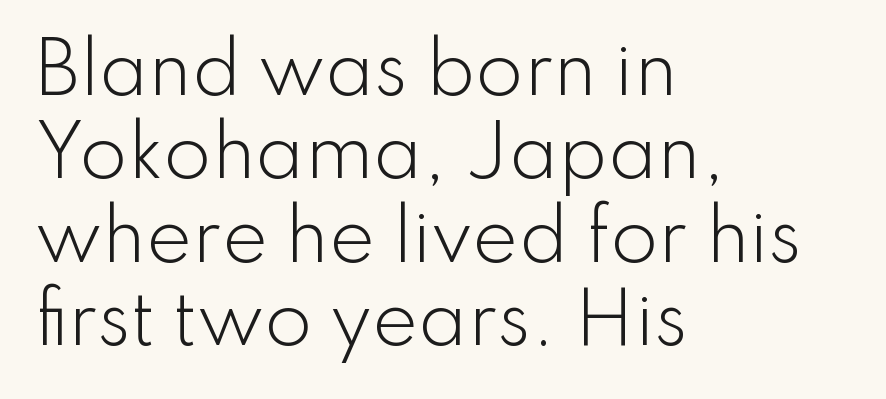
{"serif": "no", "italic": "no", "bold": "no", "weight": "light", "width": "normal", "stroke_contrast": "low", "x_height": "small", "monospaced": "no", "underline": "no", "align": "left", "line_spacing_ratio": 1.21, "letter_spacing": "normal", "letter_spacing_em": 0.0, "glyph_px": 69}
